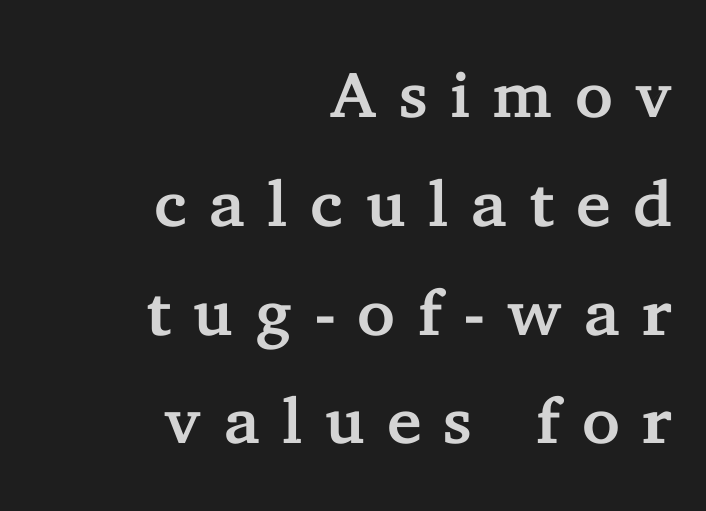
The image shows 64 px serif type, upright; set right-aligned, normal line spacing (1.7x), unusually wide letter spacing (+0.35 em), not underlined; low stroke contrast and a medium x-height.
